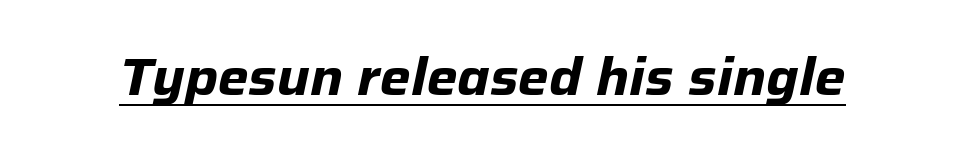
Q: Is the text bold? A: Yes.
Q: Is the text italic (slanted)? A: Yes, it leans right by about 12 degrees.
Q: Is the text underlined? A: Yes.
Q: Is the spacing between letters normal or unusually wide? A: Normal.
Q: Width (condensed, normal, or wide)? A: Normal.
Q: Stroke contrast? A: Low.
Q: x-height? A: Medium.
Q: Monospaced? A: No.
